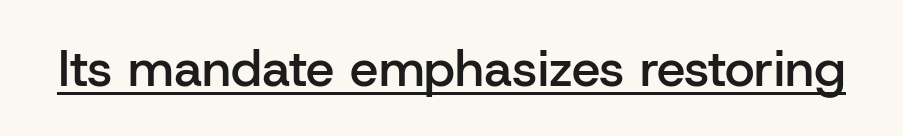
Q: Is the text bold? A: Semi-bold.
Q: Is the text italic (slanted)? A: No, it is upright.
Q: Is the typeface a serif or a sans-serif typeface? A: Sans-serif.
Q: Is the text underlined? A: Yes.
Q: Is the spacing between letters normal or unusually wide? A: Normal.
Q: Width (condensed, normal, or wide)? A: Normal.
Q: Stroke contrast? A: Low.
Q: x-height? A: Medium.
Q: Monospaced? A: No.
